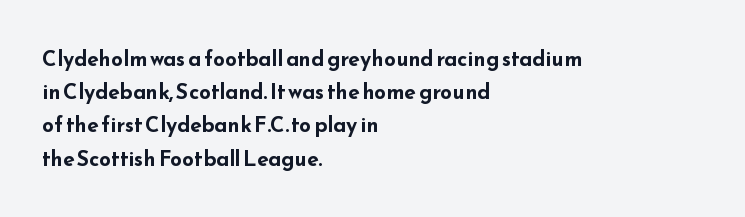
The image shows 21 px bold type, upright; set left-aligned, normal line spacing (1.58x), normal letter spacing, not underlined.
